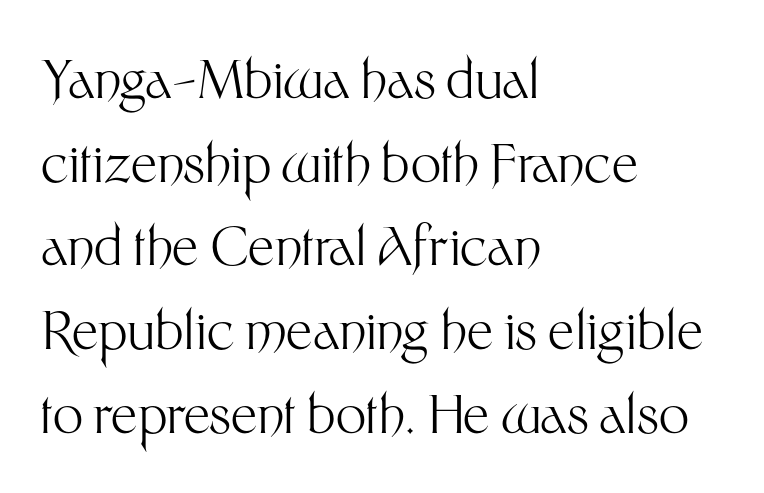
Q: Is the text bold? A: No.
Q: Is the text italic (slanted)? A: No, it is upright.
Q: Is the typeface a serif or a sans-serif typeface? A: Sans-serif.
Q: Is the text underlined? A: No.
Q: How is the paragraph aligned? A: Left-aligned.
Q: Is the spacing between letters normal or unusually wide? A: Normal.
Q: Is the spacing between lines tight, normal or loose? A: Normal.
Q: Width (condensed, normal, or wide)? A: Normal.
Q: Stroke contrast? A: Medium.
Q: x-height? A: Medium.
Q: Monospaced? A: No.
